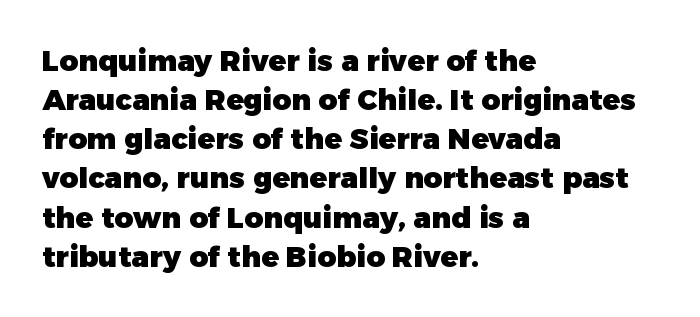
The image shows 29 px heavy sans-serif type, upright; set left-aligned, normal line spacing (1.35x), normal letter spacing, not underlined; low stroke contrast and a medium x-height.
